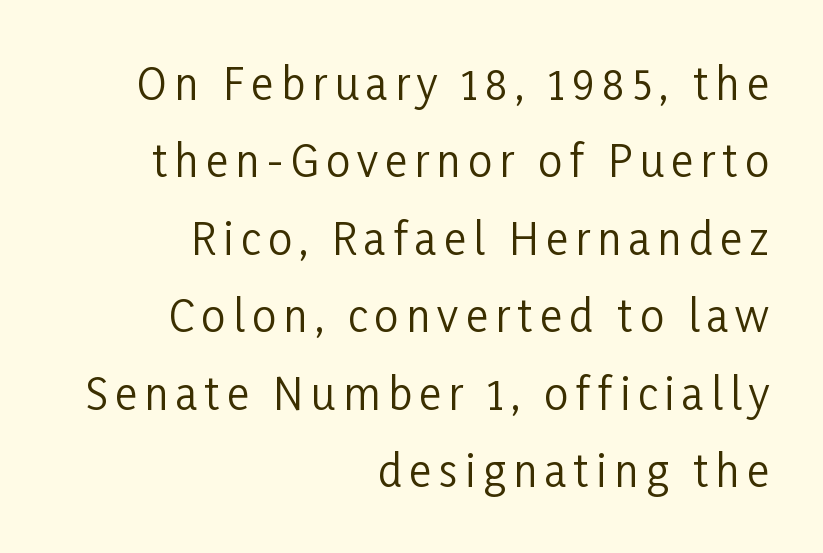
Q: Is the text bold? A: No.
Q: Is the text italic (slanted)? A: No, it is upright.
Q: Is the typeface a serif or a sans-serif typeface? A: Sans-serif.
Q: Is the text underlined? A: No.
Q: How is the paragraph aligned? A: Right-aligned.
Q: Width (condensed, normal, or wide)? A: Condensed.
Q: Stroke contrast? A: Low.
Q: x-height? A: Medium.
Q: Monospaced? A: No.
